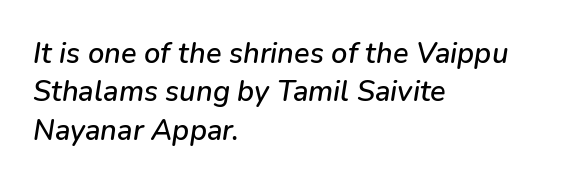
Q: Is the text italic (slanted)? A: Yes, it leans right by about 9 degrees.
Q: Is the text underlined? A: No.
Q: How is the paragraph aligned? A: Left-aligned.
Q: Is the spacing between letters normal or unusually wide? A: Normal.
Q: Is the spacing between lines tight, normal or loose? A: Normal.
Q: Width (condensed, normal, or wide)? A: Normal.
Q: Stroke contrast? A: Low.
Q: x-height? A: Medium.
Q: Monospaced? A: No.
